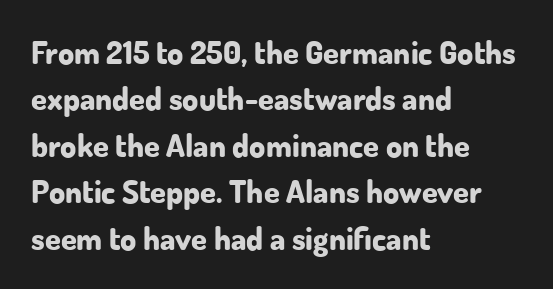
Q: Is the text bold? A: Yes.
Q: Is the text italic (slanted)? A: No, it is upright.
Q: Is the typeface a serif or a sans-serif typeface? A: Sans-serif.
Q: Is the text underlined? A: No.
Q: How is the paragraph aligned? A: Left-aligned.
Q: Is the spacing between letters normal or unusually wide? A: Normal.
Q: Is the spacing between lines tight, normal or loose? A: Normal.
Q: Width (condensed, normal, or wide)? A: Normal.
Q: Stroke contrast? A: Low.
Q: x-height? A: Small.
Q: Monospaced? A: No.
